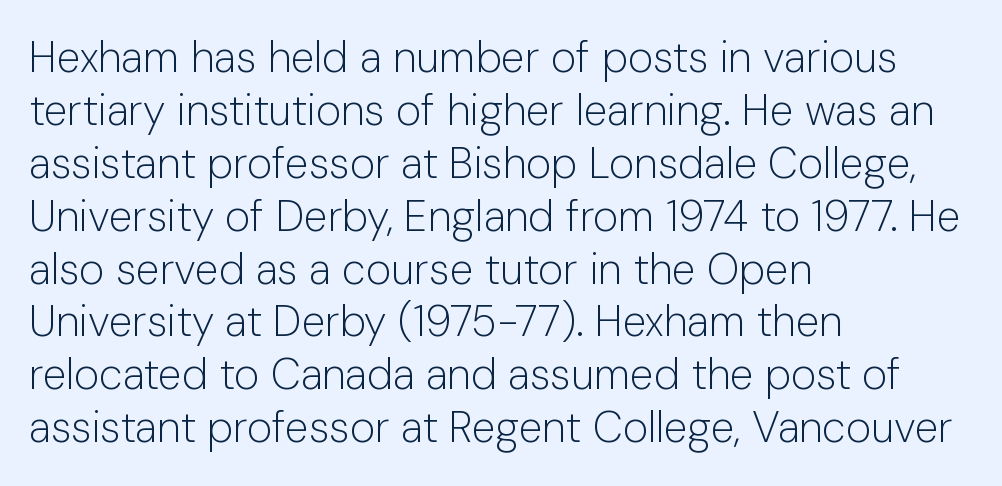
{"serif": "no", "italic": "no", "bold": "no", "weight": "light", "width": "normal", "stroke_contrast": "low", "x_height": "medium", "monospaced": "no", "underline": "no", "align": "left", "line_spacing_ratio": 1.23, "letter_spacing": "normal", "letter_spacing_em": 0.0, "glyph_px": 43}
